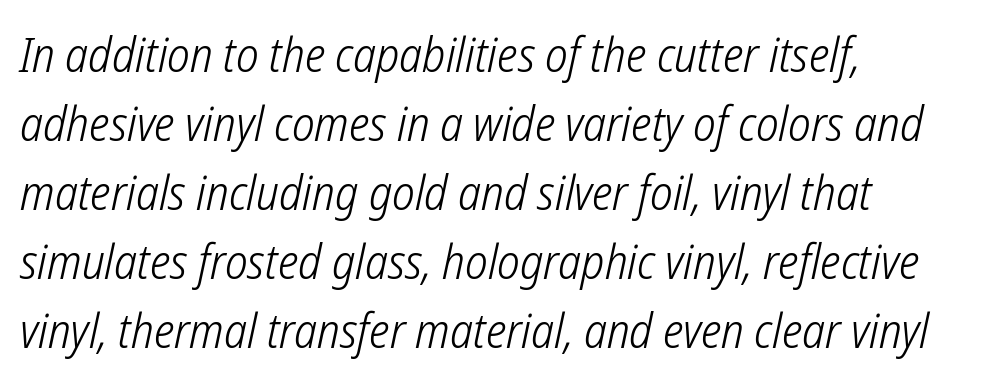
{"serif": "no", "bold": "no", "weight": "light", "width": "condensed", "stroke_contrast": "low", "x_height": "medium", "monospaced": "no", "underline": "no", "align": "left", "line_spacing": "normal", "line_spacing_ratio": 1.44, "letter_spacing": "normal", "letter_spacing_em": 0.0, "glyph_px": 48}
